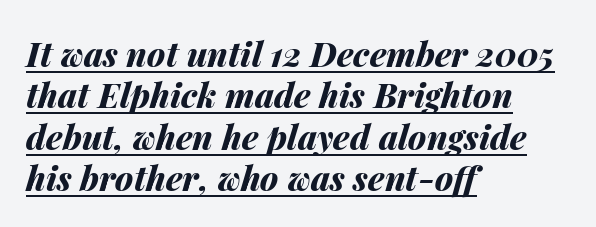
{"italic": "yes", "lean": "right", "slant_degrees": 14, "bold": "yes", "weight": "bold", "width": "normal", "stroke_contrast": "medium", "x_height": "medium", "monospaced": "no", "underline": "yes", "align": "left", "line_spacing_ratio": 1.22, "letter_spacing": "normal", "letter_spacing_em": 0.0, "glyph_px": 34}
